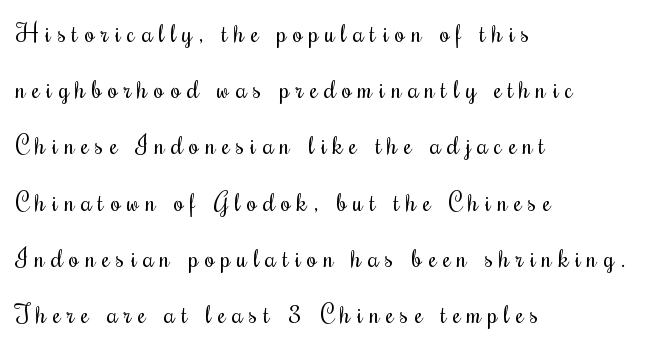
Just letters on the line, the space beneath them empty. Vertical spacing — loose. The gaps between neighbouring characters are conspicuously large. Unbolded letterforms with no extra heft. Each line starts at the same left margin while the right side varies.
